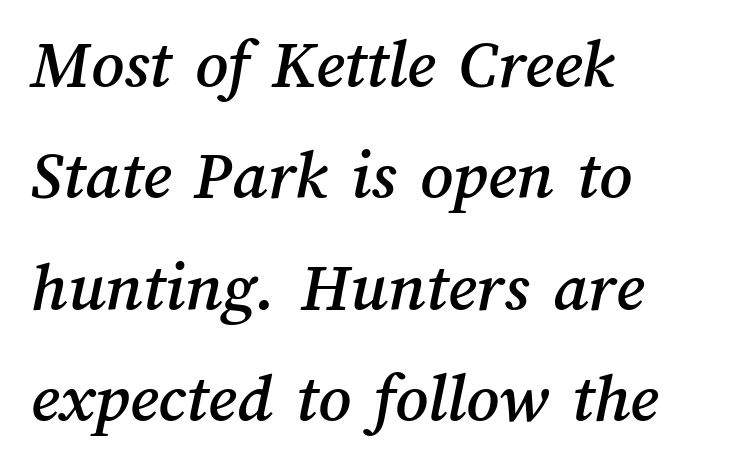
The image shows 71 px text type; set left-aligned, normal line spacing (1.57x), normal letter spacing, not underlined; medium stroke contrast and a medium x-height.
